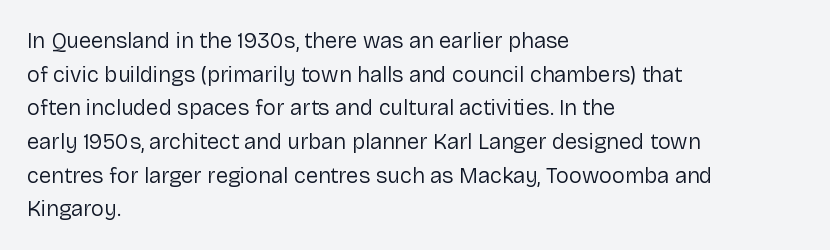
{"italic": "no", "bold": "no", "underline": "no", "align": "left", "line_spacing": "normal", "line_spacing_ratio": 1.53, "letter_spacing": "normal", "letter_spacing_em": 0.0, "glyph_px": 22}
